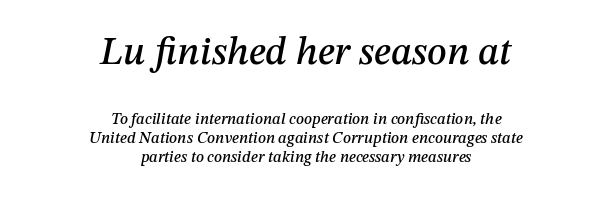
{"italic": "yes", "lean": "right", "slant_degrees": 12, "width": "normal", "stroke_contrast": "medium", "x_height": "medium", "monospaced": "no", "underline": "no", "align": "center", "line_spacing_ratio": 1.18, "letter_spacing": "normal", "letter_spacing_em": 0.0, "larger_block": "first", "size_ratio": 2.44, "glyph_px": 39}
